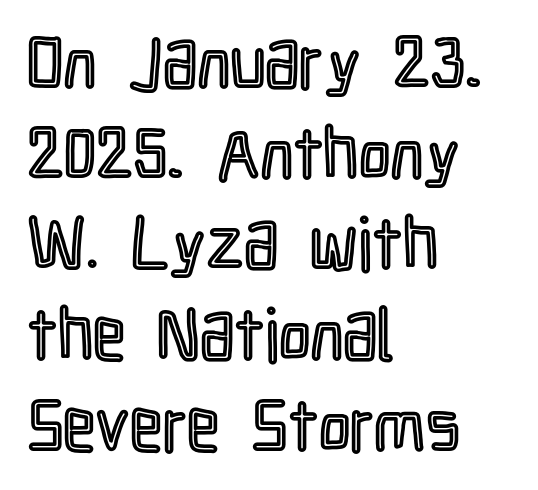
The image shows 72 px condensed type, upright; set left-aligned, normal line spacing (1.26x), normal letter spacing, not underlined; a medium x-height.
